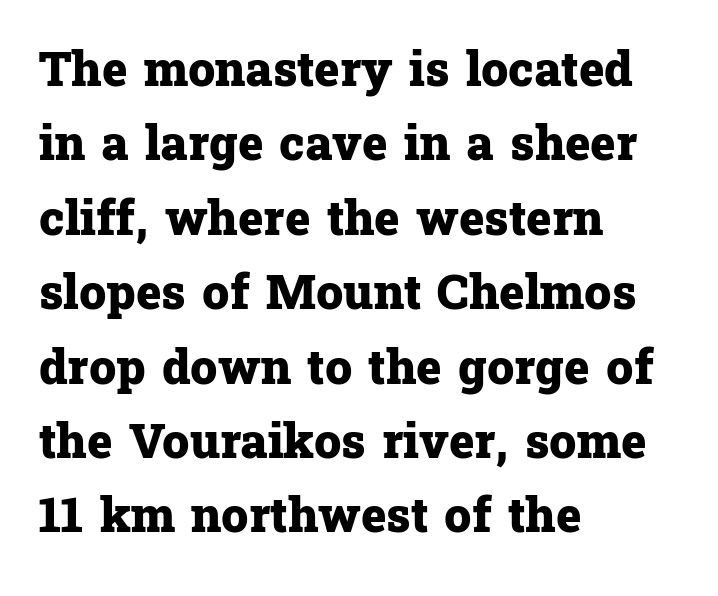
{"serif": "yes", "italic": "no", "bold": "yes", "weight": "heavy", "width": "normal", "stroke_contrast": "low", "x_height": "medium", "monospaced": "no", "underline": "no", "align": "left", "line_spacing": "normal", "line_spacing_ratio": 1.55, "letter_spacing": "normal", "letter_spacing_em": 0.0, "glyph_px": 48}
